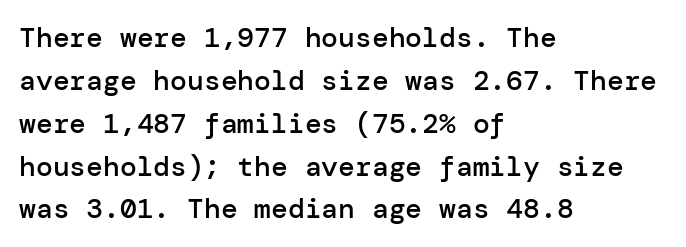
{"serif": "no", "italic": "no", "bold": "semi", "weight": "semibold", "width": "normal", "stroke_contrast": "low", "x_height": "medium", "underline": "no", "align": "left", "line_spacing": "normal", "line_spacing_ratio": 1.53, "letter_spacing": "normal", "letter_spacing_em": 0.0, "glyph_px": 28}
